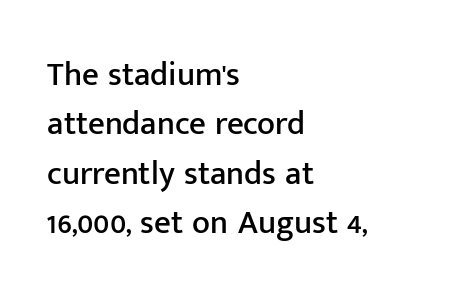
The image shows 33 px sans-serif type, upright; set left-aligned, normal line spacing (1.5x), normal letter spacing, not underlined; low stroke contrast and a medium x-height.
